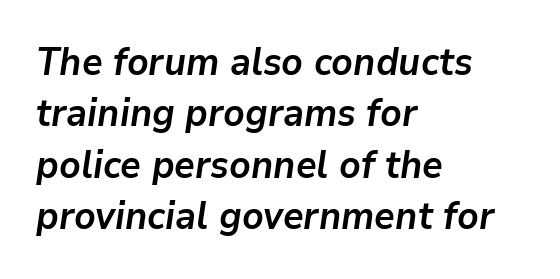
Notice how the passage keeps a crisp vertical edge on the left only. In terms of weight, the rendering is a true, heavy bold. Line spacing here is normal. Letters rest on an invisible, unmarked baseline. A typesetter would call this proportional, since set widths differ per character.
